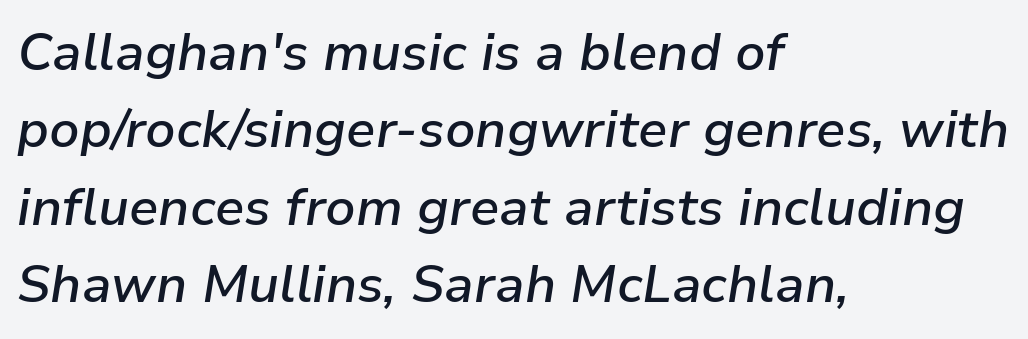
{"italic": "yes", "lean": "right", "slant_degrees": 9, "bold": "semi", "weight": "semibold", "width": "normal", "stroke_contrast": "low", "x_height": "medium", "monospaced": "no", "underline": "no", "align": "left", "line_spacing": "normal", "line_spacing_ratio": 1.49, "letter_spacing": "normal", "letter_spacing_em": 0.0, "glyph_px": 52}
